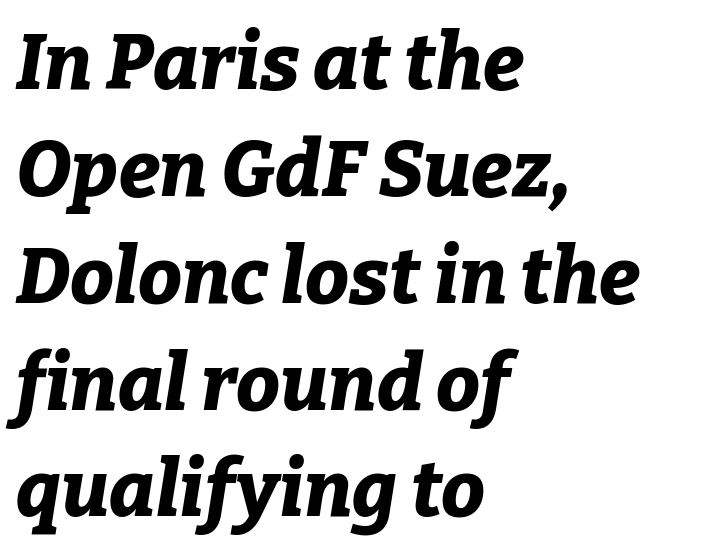
Q: Is the text bold? A: Yes.
Q: Is the text italic (slanted)? A: Yes, it leans right by about 9 degrees.
Q: Is the text underlined? A: No.
Q: How is the paragraph aligned? A: Left-aligned.
Q: Is the spacing between letters normal or unusually wide? A: Normal.
Q: Is the spacing between lines tight, normal or loose? A: Normal.
Q: Width (condensed, normal, or wide)? A: Normal.
Q: Stroke contrast? A: Low.
Q: x-height? A: Medium.
Q: Monospaced? A: No.
